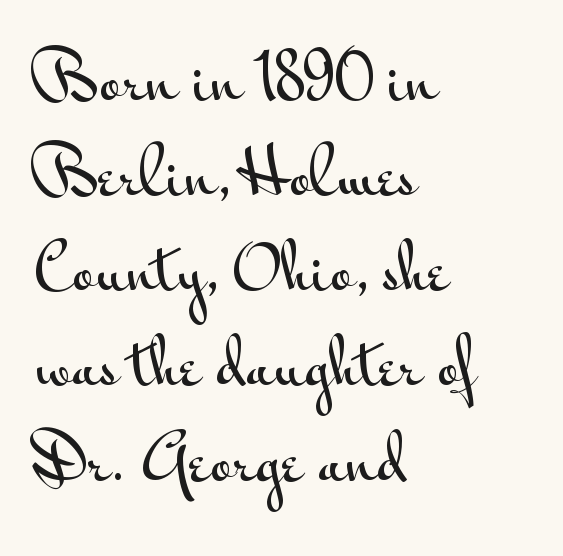
Q: Is the text italic (slanted)? A: Yes.
Q: Is the typeface a serif or a sans-serif typeface? A: Sans-serif.
Q: Is the text underlined? A: No.
Q: How is the paragraph aligned? A: Left-aligned.
Q: Is the spacing between letters normal or unusually wide? A: Normal.
Q: Is the spacing between lines tight, normal or loose? A: Normal.
Q: Width (condensed, normal, or wide)? A: Wide.
Q: Stroke contrast? A: Medium.
Q: x-height? A: Small.
Q: Monospaced? A: No.
